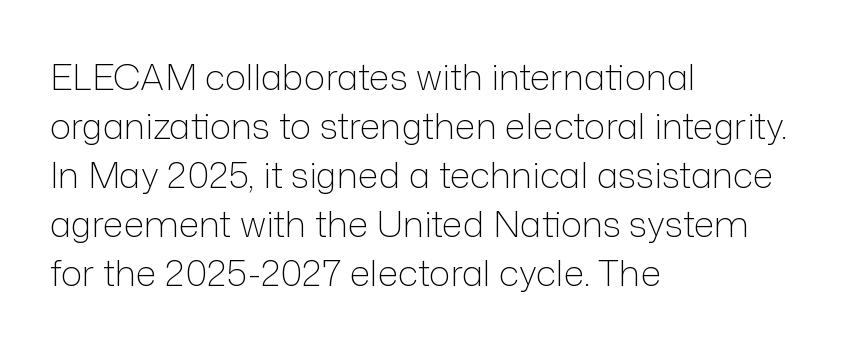
{"serif": "no", "italic": "no", "bold": "no", "weight": "light", "width": "normal", "stroke_contrast": "low", "x_height": "medium", "monospaced": "no", "underline": "no", "align": "left", "line_spacing": "normal", "line_spacing_ratio": 1.36, "letter_spacing": "normal", "letter_spacing_em": 0.0, "glyph_px": 36}
